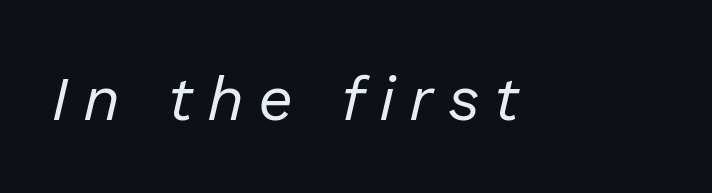
Note the varied advance widths — an 'i' is clearly narrower than an 'm'. The letterforms sit at book weight or below. The letters are spread apart with noticeably loose tracking. Notice how the stems are inclined rather than vertical — that's the hallmark of italics.
